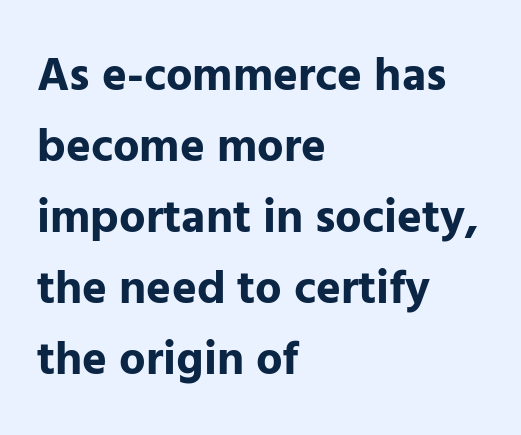
Q: Is the text bold? A: Yes.
Q: Is the text italic (slanted)? A: No, it is upright.
Q: Is the typeface a serif or a sans-serif typeface? A: Sans-serif.
Q: Is the text underlined? A: No.
Q: How is the paragraph aligned? A: Left-aligned.
Q: Is the spacing between letters normal or unusually wide? A: Normal.
Q: Is the spacing between lines tight, normal or loose? A: Normal.
Q: Width (condensed, normal, or wide)? A: Normal.
Q: Stroke contrast? A: Low.
Q: x-height? A: Medium.
Q: Monospaced? A: No.
